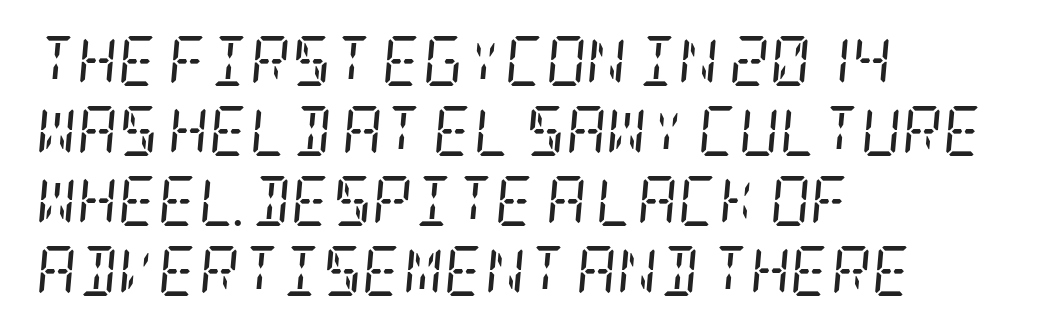
The image shows 50 px regular-weight, condensed serif type, italic (leaning right); set left-aligned, normal line spacing (1.4x), normal letter spacing, not underlined; low stroke contrast and a large x-height.
